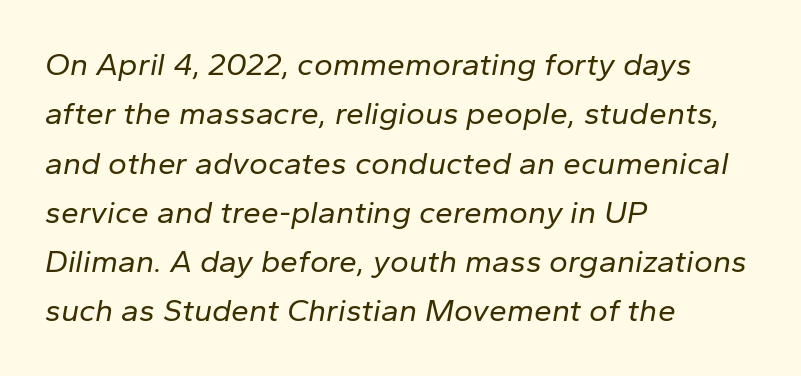
{"italic": "yes", "lean": "right", "slant_degrees": 10, "bold": "no", "weight": "regular", "width": "normal", "stroke_contrast": "low", "x_height": "medium", "monospaced": "no", "underline": "no", "align": "left", "line_spacing": "normal", "line_spacing_ratio": 1.54, "letter_spacing": "normal", "letter_spacing_em": 0.0, "glyph_px": 32}
